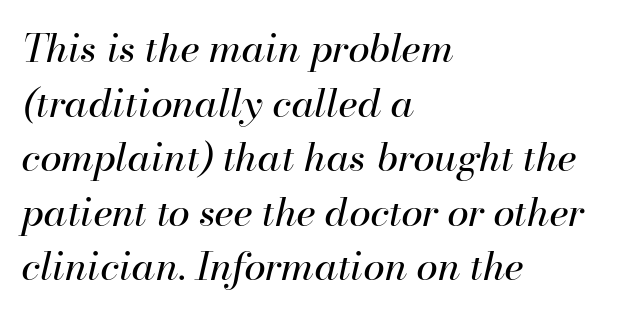
The typeface has the unassuming heft of standard copy or less. Is there much room between lines? A standard amount, neither cramped nor airy. Which margin do the lines hug? The left one — the right edge is uneven. This rendering leaves character spacing at its baseline value.
